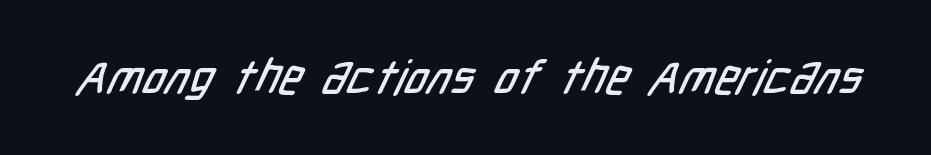
{"serif": "no", "width": "condensed", "stroke_contrast": "low", "x_height": "medium", "monospaced": "no", "underline": "no", "letter_spacing": "normal", "letter_spacing_em": 0.0, "glyph_px": 48}
